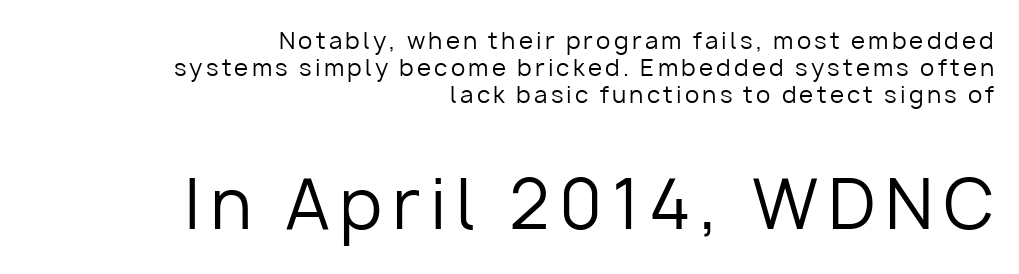
Q: Is the text bold? A: No.
Q: Is the text italic (slanted)? A: No, it is upright.
Q: Is the typeface a serif or a sans-serif typeface? A: Sans-serif.
Q: Is the text underlined? A: No.
Q: How is the paragraph aligned? A: Right-aligned.
Q: Which block of text is set in a larger size, the first (top) or the second (bottom)? A: The second (bottom) one.
Q: Width (condensed, normal, or wide)? A: Normal.
Q: Stroke contrast? A: Low.
Q: x-height? A: Medium.
Q: Monospaced? A: No.
